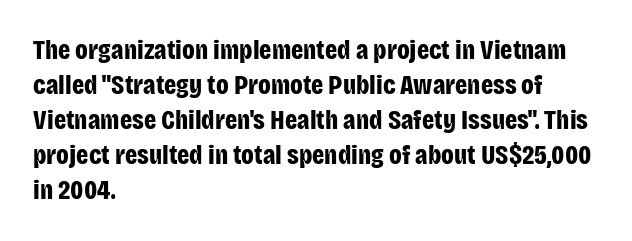
The image shows 27 px bold type, upright; set left-aligned, normal line spacing (1.3x), normal letter spacing, not underlined.
